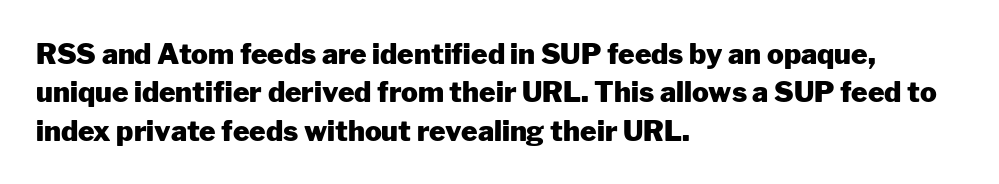
{"serif": "no", "italic": "no", "bold": "yes", "weight": "heavy", "width": "normal", "stroke_contrast": "low", "x_height": "medium", "monospaced": "no", "underline": "no", "align": "left", "line_spacing": "normal", "line_spacing_ratio": 1.37, "letter_spacing": "normal", "letter_spacing_em": 0.0, "glyph_px": 28}
